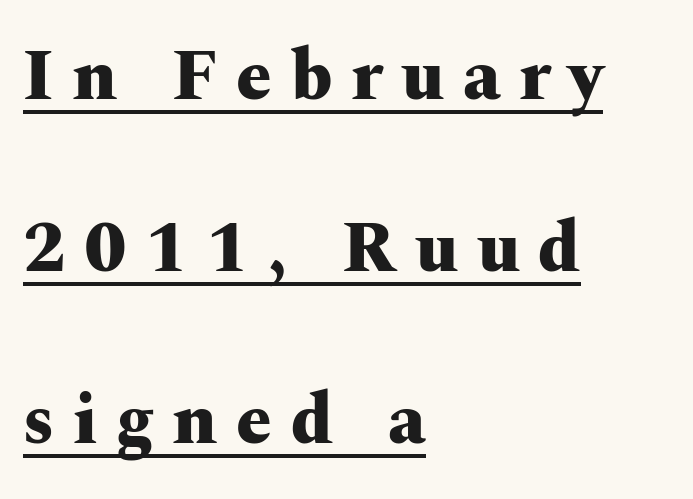
The image shows 71 px heavy, wide serif type, upright; set left-aligned, loose line spacing (2.42x), unusually wide letter spacing (+0.26 em), underlined; medium stroke contrast and a medium x-height.
